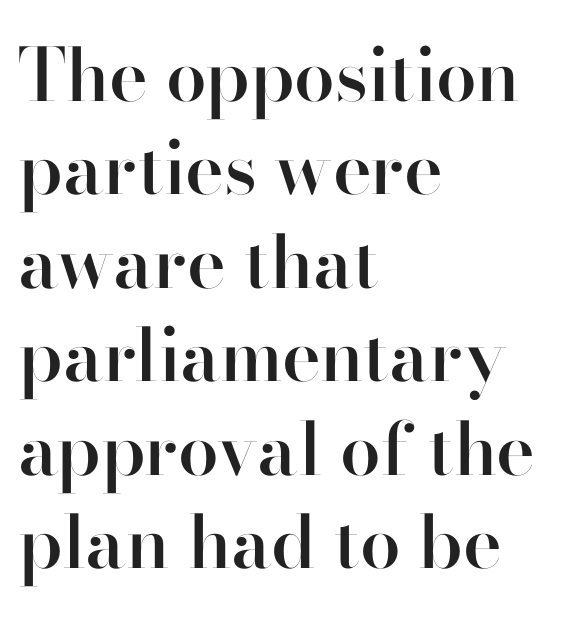
The image shows 73 px semibold sans-serif type, upright; set left-aligned, normal line spacing (1.28x), normal letter spacing, not underlined; high stroke contrast and a small x-height.
